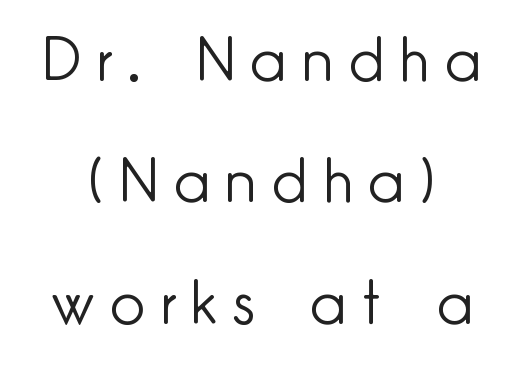
Do the characters align in a grid? No, the font is proportional. If you measured baseline to baseline, you'd find a long distance. Is there any slant? The stems are plumb. Note: no serifs on the glyphs.
